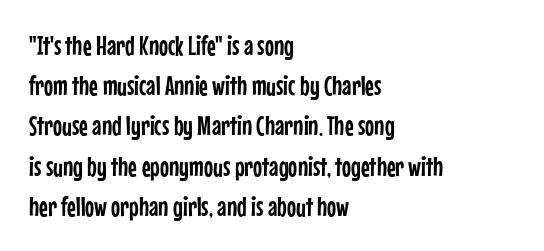
The image shows 27 px text type, upright; set left-aligned, normal line spacing (1.49x), normal letter spacing, not underlined.
